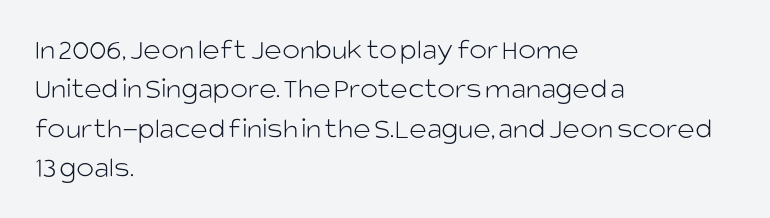
Q: Is the text bold? A: No.
Q: Is the text italic (slanted)? A: No, it is upright.
Q: Is the typeface a serif or a sans-serif typeface? A: Sans-serif.
Q: Is the text underlined? A: No.
Q: How is the paragraph aligned? A: Left-aligned.
Q: Is the spacing between letters normal or unusually wide? A: Normal.
Q: Is the spacing between lines tight, normal or loose? A: Normal.
Q: Width (condensed, normal, or wide)? A: Normal.
Q: Stroke contrast? A: Low.
Q: x-height? A: Large.
Q: Monospaced? A: No.
